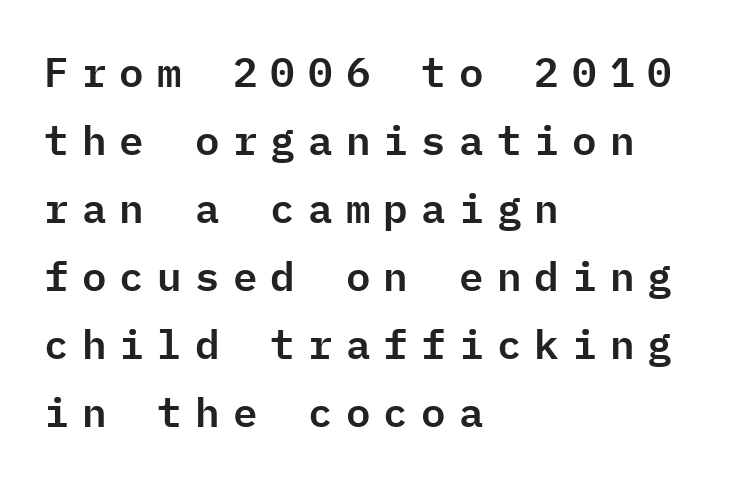
{"serif": "no", "italic": "no", "width": "normal", "stroke_contrast": "low", "x_height": "medium", "monospaced": "yes", "underline": "no", "align": "left", "line_spacing": "normal", "line_spacing_ratio": 1.66, "letter_spacing": "wide", "letter_spacing_em": 0.32, "glyph_px": 41}
